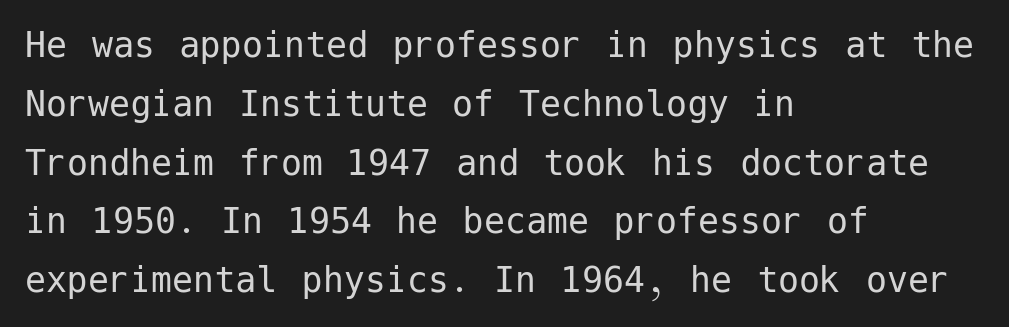
{"serif": "no", "italic": "no", "bold": "no", "weight": "regular", "width": "normal", "stroke_contrast": "low", "x_height": "medium", "underline": "no", "align": "left", "line_spacing": "normal", "line_spacing_ratio": 1.4, "letter_spacing": "normal", "letter_spacing_em": 0.0, "glyph_px": 42}
